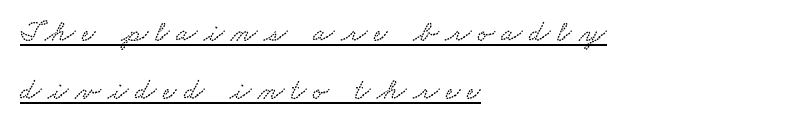
Spacing verdict: proportional, widths tailored to each character. Beneath each row of characters lies a ruled line. Is the letter spacing exaggerated? Yes — the characters are pushed far apart. Each line starts at the same left margin while the right side varies. How would I describe the line gaps? Wide and relaxed.
